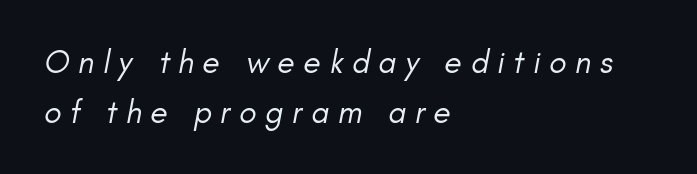
The image shows 32 px regular-weight type, italic (leaning right); set left-aligned, normal line spacing (1.55x), unusually wide letter spacing (+0.27 em), not underlined; low stroke contrast and a small x-height.
